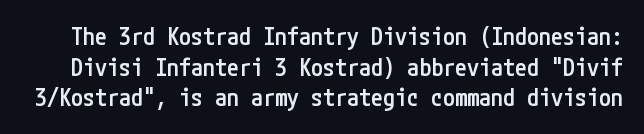
The image shows 24 px text type, upright; set normal line spacing (1.28x), normal letter spacing, not underlined.
